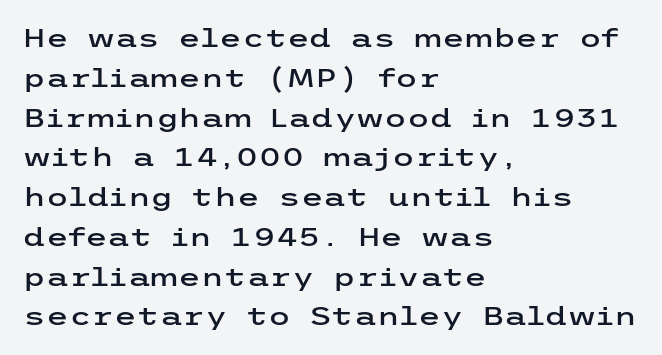
The image shows 26 px text type, upright; set left-aligned, normal line spacing (1.53x), normal letter spacing, not underlined.
